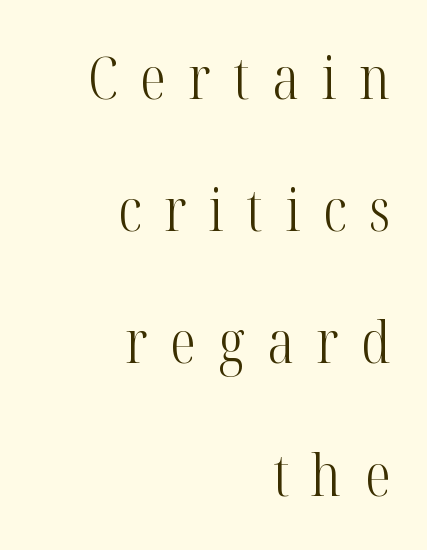
Q: Is the text bold? A: No.
Q: Is the text italic (slanted)? A: No, it is upright.
Q: Is the typeface a serif or a sans-serif typeface? A: Serif.
Q: Is the text underlined? A: No.
Q: How is the paragraph aligned? A: Right-aligned.
Q: Is the spacing between letters normal or unusually wide? A: Unusually wide.
Q: Is the spacing between lines tight, normal or loose? A: Loose.
Q: Width (condensed, normal, or wide)? A: Condensed.
Q: Stroke contrast? A: High.
Q: x-height? A: Medium.
Q: Monospaced? A: No.
